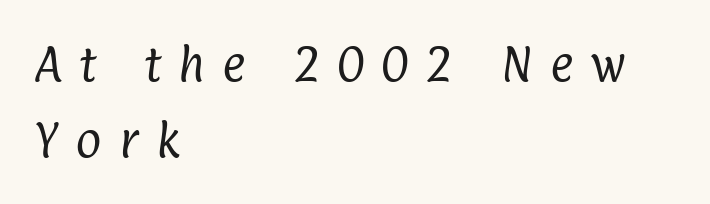
Q: Is the text bold? A: No.
Q: Is the typeface a serif or a sans-serif typeface? A: Sans-serif.
Q: Is the text underlined? A: No.
Q: How is the paragraph aligned? A: Left-aligned.
Q: Is the spacing between letters normal or unusually wide? A: Unusually wide.
Q: Is the spacing between lines tight, normal or loose? A: Loose.
Q: Width (condensed, normal, or wide)? A: Condensed.
Q: Stroke contrast? A: Low.
Q: x-height? A: Medium.
Q: Monospaced? A: No.
